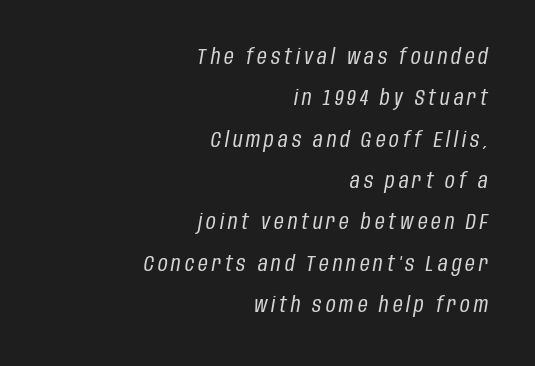
The image shows 21 px text type, italic (leaning right); set right-aligned, loose line spacing (1.97x), not underlined.
